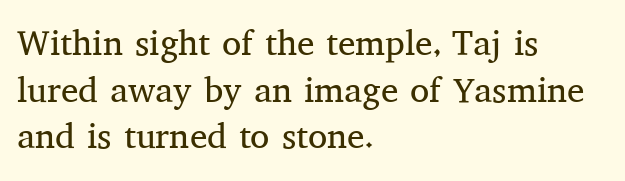
{"serif": "yes", "italic": "no", "bold": "no", "weight": "regular", "width": "normal", "stroke_contrast": "medium", "x_height": "medium", "monospaced": "no", "underline": "no", "align": "left", "line_spacing": "normal", "line_spacing_ratio": 1.33, "letter_spacing": "normal", "letter_spacing_em": 0.0, "glyph_px": 35}
